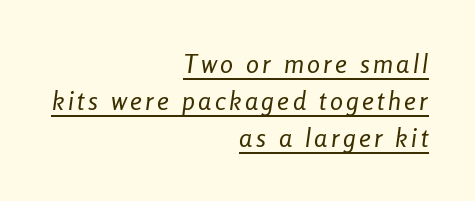
Short and long lines alike share a common ending point at right. The whole block is typeset with a tilt. Normally led — the rows are evenly, conventionally spaced. Every word sits above its own underline. Summary of weight: not heavy and not bold.
